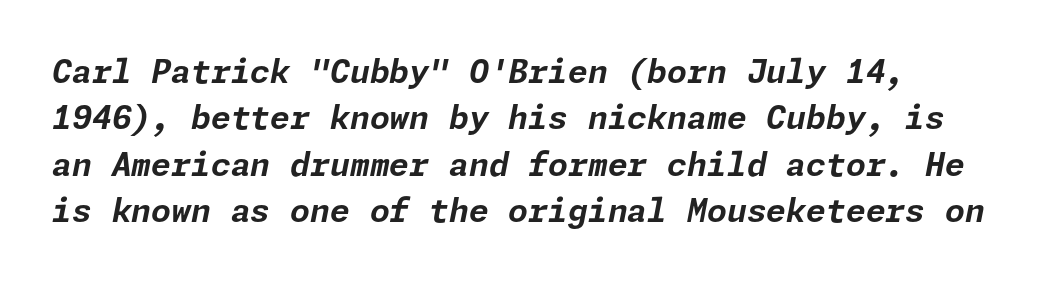
Quick note: underline off. Strokes here are thick enough to call this a true bold. The axis of the letterforms is tilted away from vertical. The passage shown stacks its lines at a standard gap.
